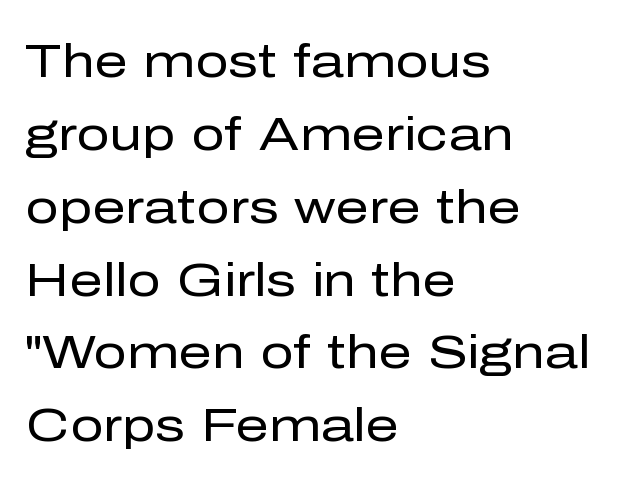
Q: Is the text bold? A: No.
Q: Is the text italic (slanted)? A: No, it is upright.
Q: Is the typeface a serif or a sans-serif typeface? A: Sans-serif.
Q: Is the text underlined? A: No.
Q: How is the paragraph aligned? A: Left-aligned.
Q: Is the spacing between letters normal or unusually wide? A: Normal.
Q: Is the spacing between lines tight, normal or loose? A: Normal.
Q: Width (condensed, normal, or wide)? A: Normal.
Q: Stroke contrast? A: Low.
Q: x-height? A: Medium.
Q: Monospaced? A: No.
